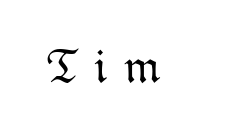
A bare baseline throughout the passage. No heavy texture on the line: the type isn't bold. The letters advance in unequal steps, a hallmark of proportional type. The type sits square on the baseline with zero lean. Honestly, the letter spacing is so wide it's the main thing you notice.
